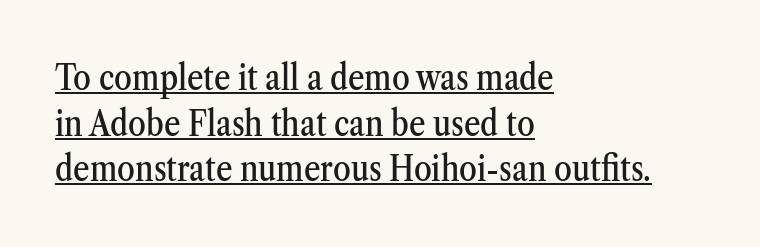
{"serif": "yes", "italic": "no", "width": "condensed", "stroke_contrast": "medium", "x_height": "medium", "monospaced": "no", "underline": "yes", "align": "left", "line_spacing": "normal", "line_spacing_ratio": 1.27, "letter_spacing": "normal", "letter_spacing_em": 0.0, "glyph_px": 36}
